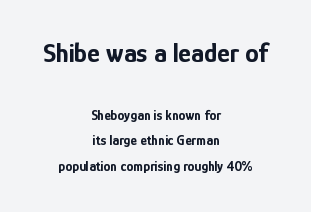
{"italic": "no", "bold": "yes", "underline": "no", "align": "center", "line_spacing_ratio": 1.8, "letter_spacing": "normal", "letter_spacing_em": 0.0, "larger_block": "first", "size_ratio": 1.93, "glyph_px": 27}
